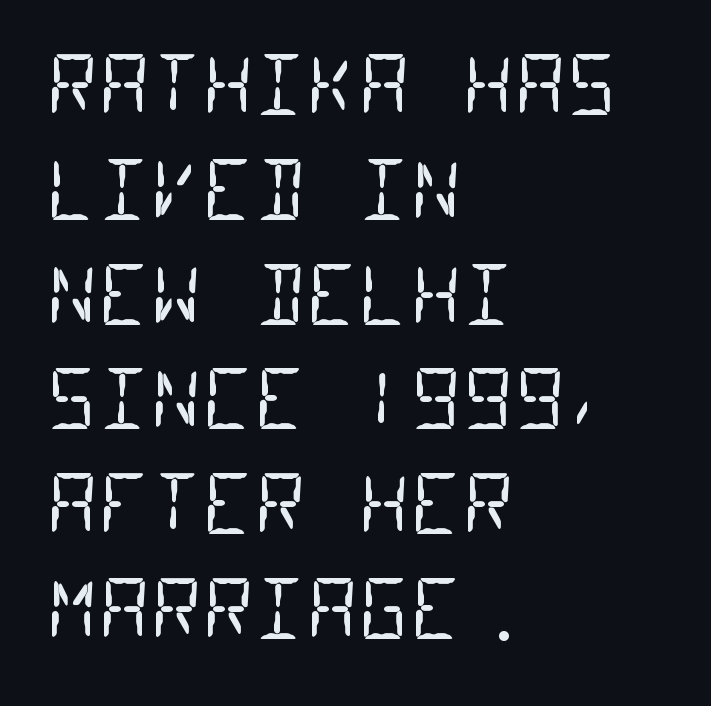
The words here are not underlined. If you drew a ruler down the left edge, every line would touch it. You can tell from the bare stems that sans-serif type was used. Looks like terminal output: every glyph gets an equal slot. This block has exactly the height ordinary leading produces.
